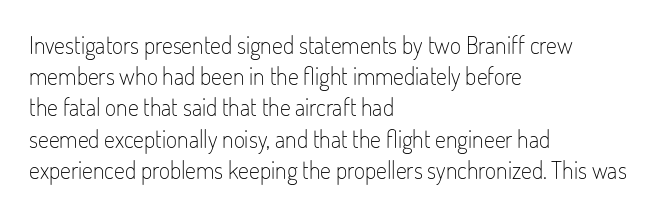
Q: Is the text bold? A: No.
Q: Is the text italic (slanted)? A: No, it is upright.
Q: Is the text underlined? A: No.
Q: How is the paragraph aligned? A: Left-aligned.
Q: Is the spacing between letters normal or unusually wide? A: Normal.
Q: Is the spacing between lines tight, normal or loose? A: Normal.
